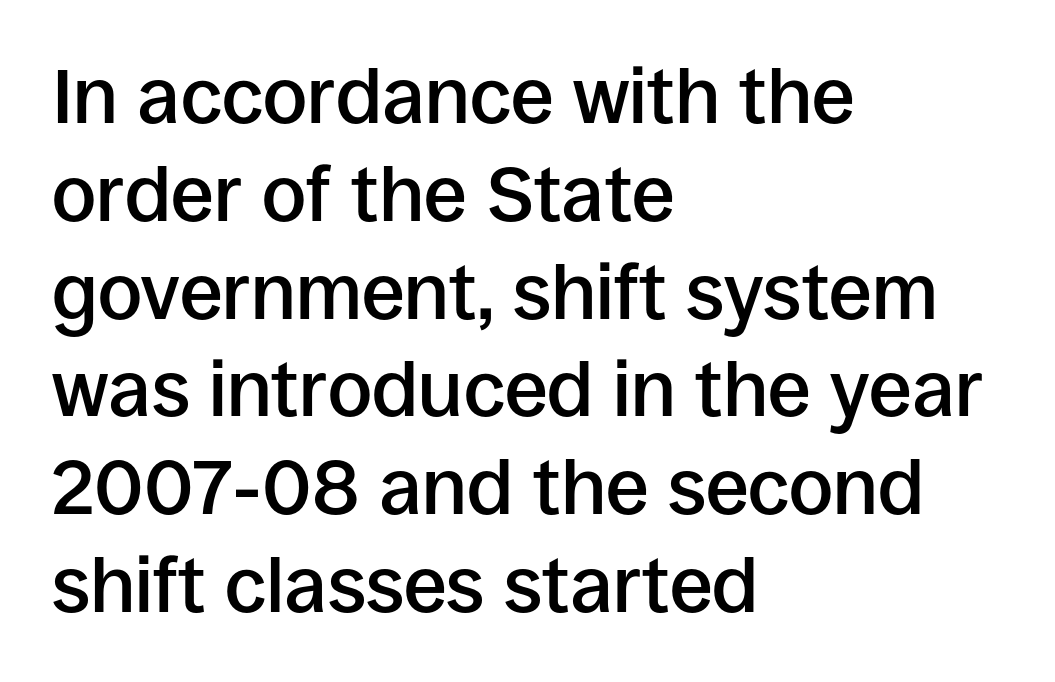
Q: Is the text bold? A: Semi-bold.
Q: Is the text italic (slanted)? A: No, it is upright.
Q: Is the typeface a serif or a sans-serif typeface? A: Sans-serif.
Q: Is the text underlined? A: No.
Q: How is the paragraph aligned? A: Left-aligned.
Q: Is the spacing between letters normal or unusually wide? A: Normal.
Q: Is the spacing between lines tight, normal or loose? A: Normal.
Q: Width (condensed, normal, or wide)? A: Normal.
Q: Stroke contrast? A: Low.
Q: x-height? A: Large.
Q: Monospaced? A: No.
